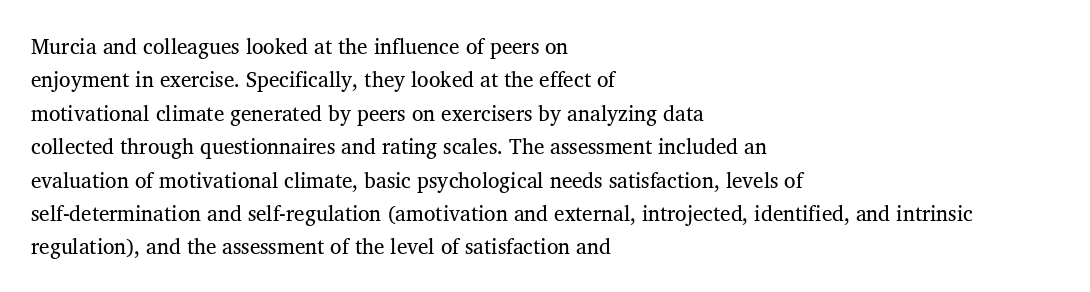
How would I describe the line gaps? Plain and ordinary. Weight: in the light-to-regular range. The type is set solid horizontally, with unmodified tracking. The lines are quadded left.
